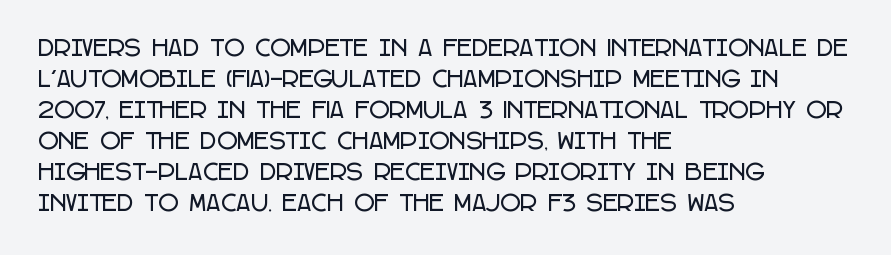
{"italic": "no", "underline": "no", "align": "left", "line_spacing": "normal", "line_spacing_ratio": 1.41, "letter_spacing": "normal", "letter_spacing_em": 0.0, "glyph_px": 22}
